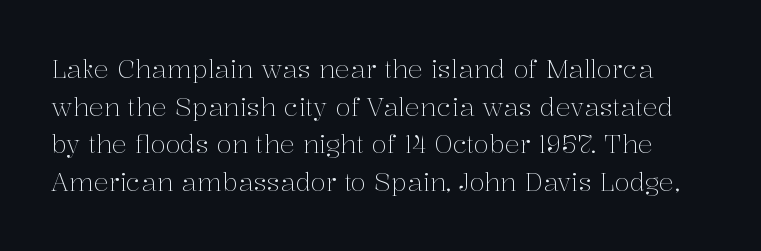
The image shows 25 px text type, upright; set normal line spacing (1.51x), normal letter spacing, not underlined.
